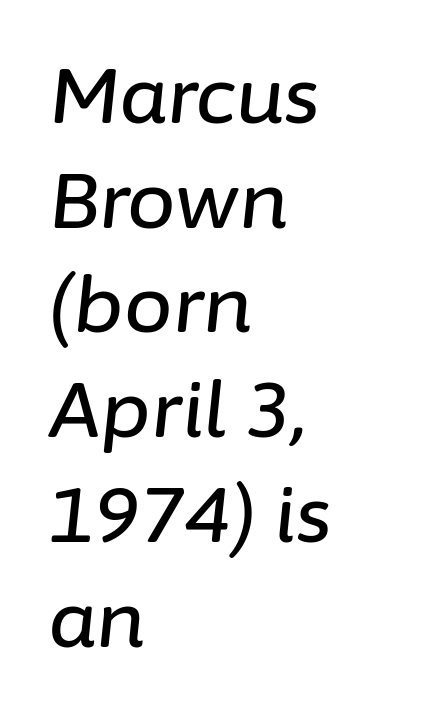
The image shows 77 px text type, italic (leaning right); set left-aligned, normal line spacing (1.36x), normal letter spacing, not underlined; low stroke contrast and a medium x-height.
